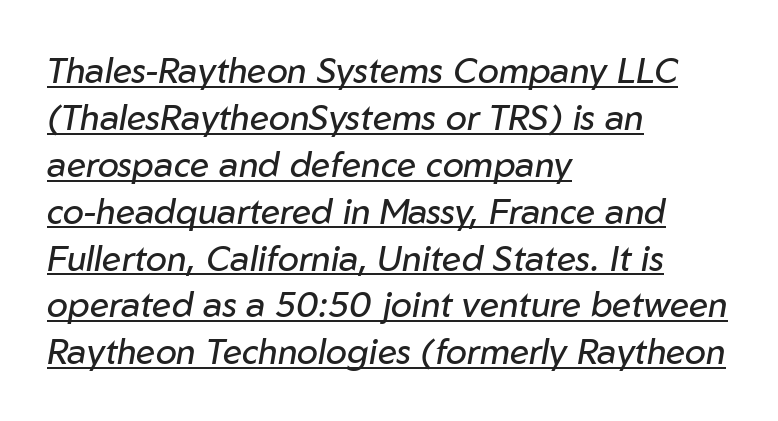
The image shows 35 px regular-weight type, italic (leaning right); set left-aligned, normal line spacing (1.34x), normal letter spacing, underlined; low stroke contrast and a medium x-height.
